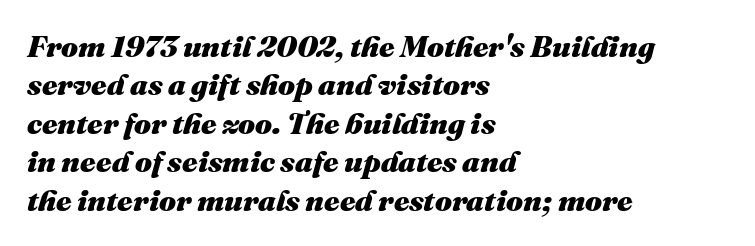
The image shows 30 px heavy type, italic (leaning right); set left-aligned, normal line spacing (1.28x), normal letter spacing, not underlined; medium stroke contrast and a medium x-height.
